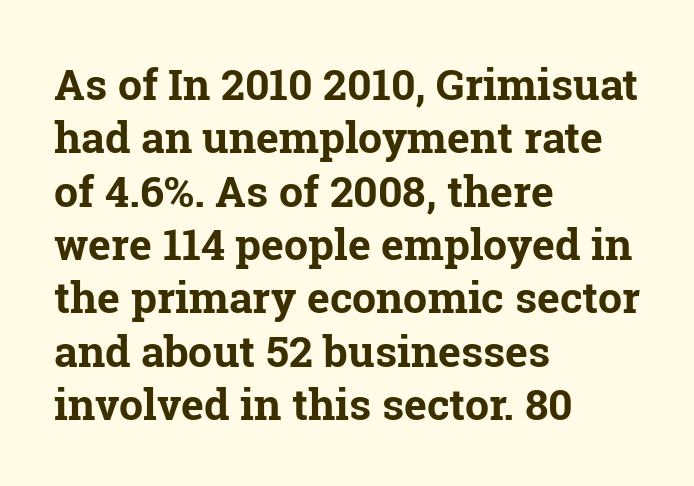
Spacing between characters is what you'd get straight out of the box. Ordinary non-slanted type is in use. Unlike a clean sans, this face finishes its strokes with serifs. Proportional: the letters do not fall into vertical columns. Emphasis by weight is at full strength: bold. Glance below the letters and you will spot only blank space.
